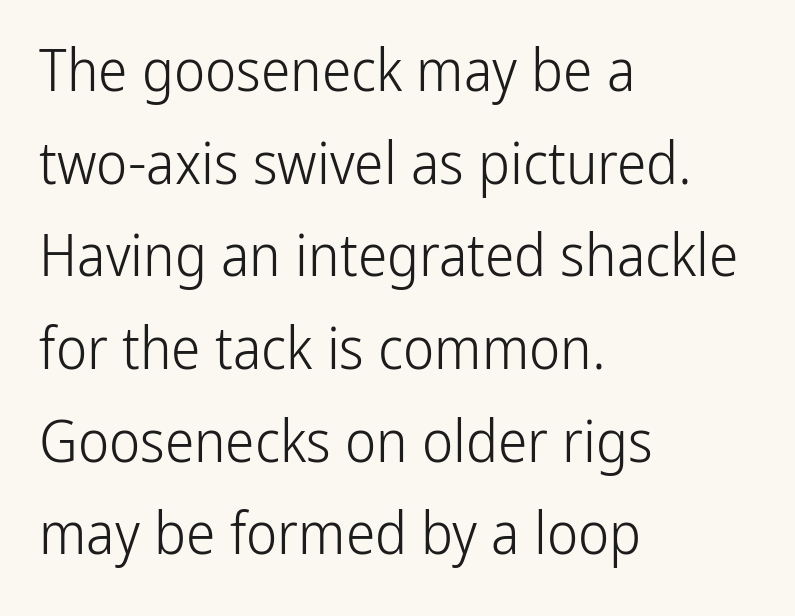
Letterform terminals end flat and unadorned throughout the passage. Stroke mass is kept to a normal reading level or below. Whoever set this chose a conventional vertical rhythm. Where is the straight margin? On the left.
